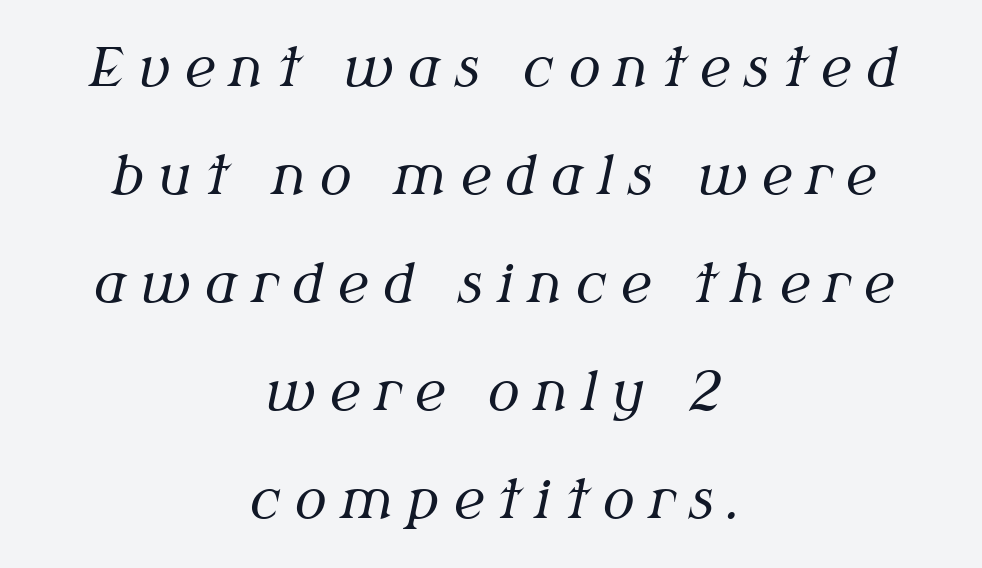
This sample uses a serif face. The rag falls on both sides of this text block equally. On a weight scale, this lands at 450 or below. Vertically, the passage feels expansive, rows floating well apart.
